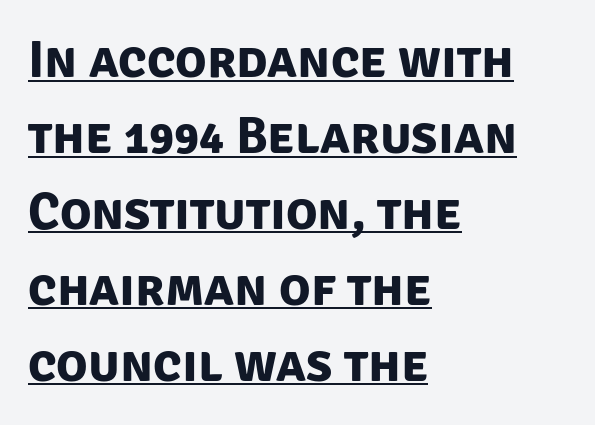
{"serif": "no", "bold": "yes", "weight": "bold", "width": "normal", "stroke_contrast": "low", "x_height": "large", "monospaced": "no", "underline": "yes", "align": "left", "line_spacing": "normal", "line_spacing_ratio": 1.46, "letter_spacing": "normal", "letter_spacing_em": 0.0, "glyph_px": 52}
